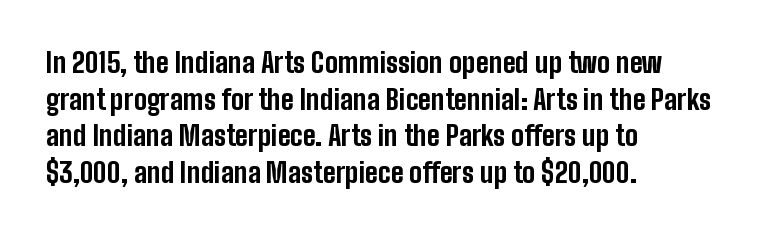
Q: Is the text bold? A: Yes.
Q: Is the text italic (slanted)? A: No, it is upright.
Q: Is the text underlined? A: No.
Q: How is the paragraph aligned? A: Left-aligned.
Q: Is the spacing between letters normal or unusually wide? A: Normal.
Q: Is the spacing between lines tight, normal or loose? A: Normal.
